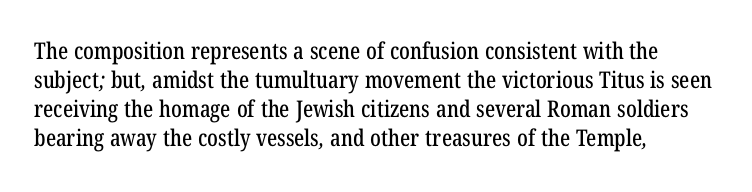
{"underline": "no", "align": "left", "line_spacing": "normal", "line_spacing_ratio": 1.26, "letter_spacing": "normal", "letter_spacing_em": 0.0, "glyph_px": 23}
